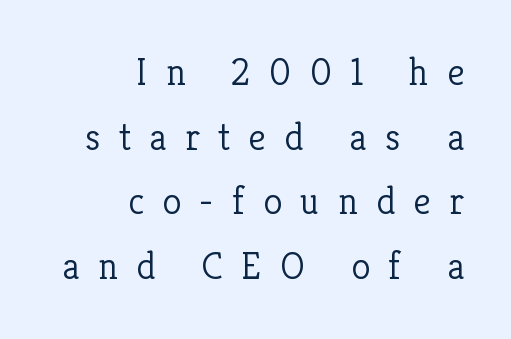
The image shows 39 px light serif type, upright; set right-aligned, normal line spacing (1.66x), unusually wide letter spacing (+0.47 em), not underlined; low stroke contrast and a medium x-height.
